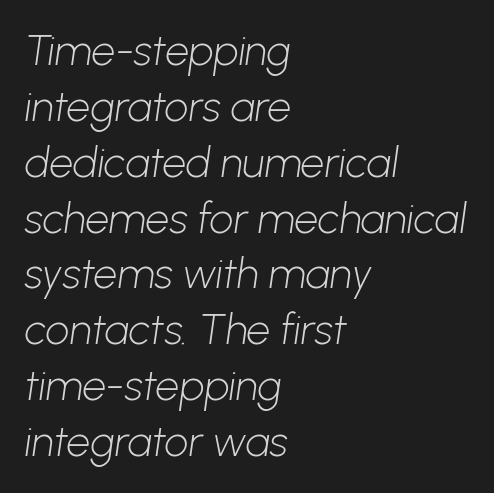
{"serif": "no", "bold": "no", "weight": "light", "width": "normal", "stroke_contrast": "low", "x_height": "medium", "monospaced": "no", "underline": "no", "align": "left", "line_spacing": "normal", "line_spacing_ratio": 1.33, "letter_spacing": "normal", "letter_spacing_em": 0.0, "glyph_px": 42}
